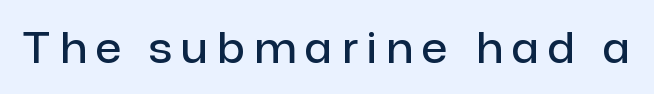
Q: Is the text bold? A: Semi-bold.
Q: Is the text italic (slanted)? A: No, it is upright.
Q: Is the typeface a serif or a sans-serif typeface? A: Sans-serif.
Q: Is the text underlined? A: No.
Q: Is the spacing between letters normal or unusually wide? A: Unusually wide.
Q: Width (condensed, normal, or wide)? A: Normal.
Q: Stroke contrast? A: Low.
Q: x-height? A: Medium.
Q: Monospaced? A: No.
